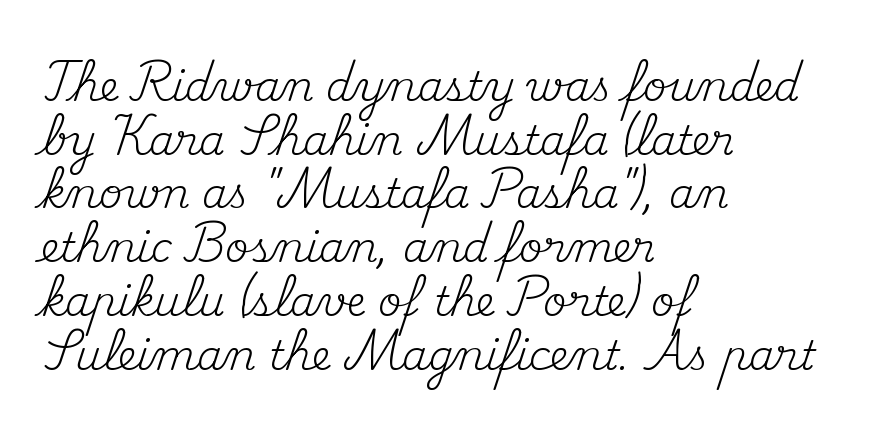
The image shows 41 px regular-weight serif type; set left-aligned, normal line spacing (1.31x), normal letter spacing, not underlined; medium stroke contrast and a small x-height.
